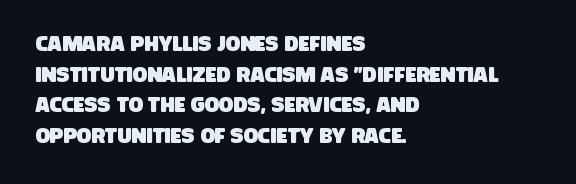
Honestly, the letter spacing is just normal — you wouldn't notice it. Is there much room between lines? A standard amount, neither cramped nor airy. Horizontal alignment here is leftward, the default for most running prose. Glance below the letters and you will spot only blank space.
